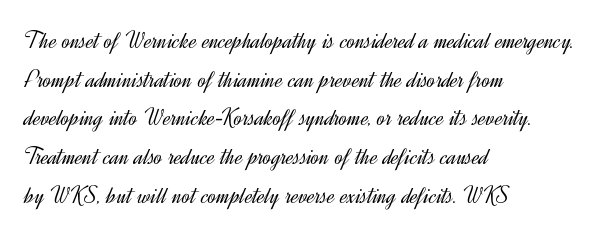
Notice how descenders clear the ascenders below comfortably — that's standard leading. Letter spacing: default. This rendering uses left alignment, leaving the right contour irregular.
